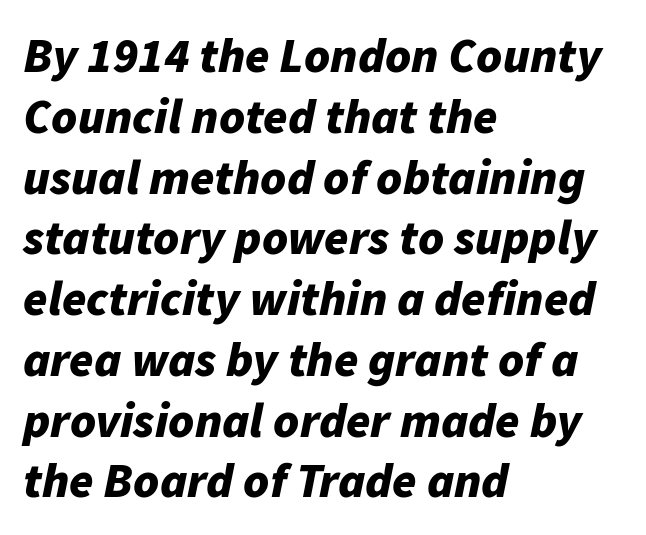
Q: Is the text bold? A: Yes.
Q: Is the text italic (slanted)? A: Yes, it leans right by about 11 degrees.
Q: Is the text underlined? A: No.
Q: How is the paragraph aligned? A: Left-aligned.
Q: Is the spacing between letters normal or unusually wide? A: Normal.
Q: Width (condensed, normal, or wide)? A: Normal.
Q: Stroke contrast? A: Low.
Q: x-height? A: Medium.
Q: Monospaced? A: No.
